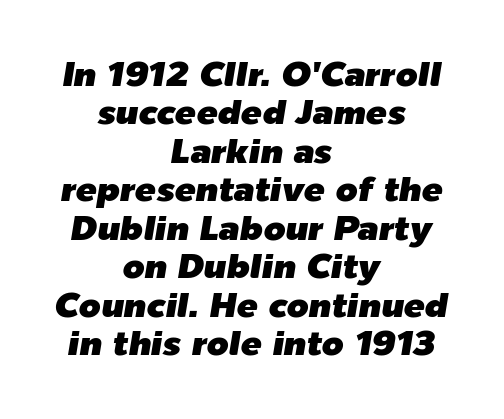
The image shows 35 px text type, italic (leaning right); set centered, tight line spacing (1.1x), normal letter spacing, not underlined; low stroke contrast and a medium x-height.
